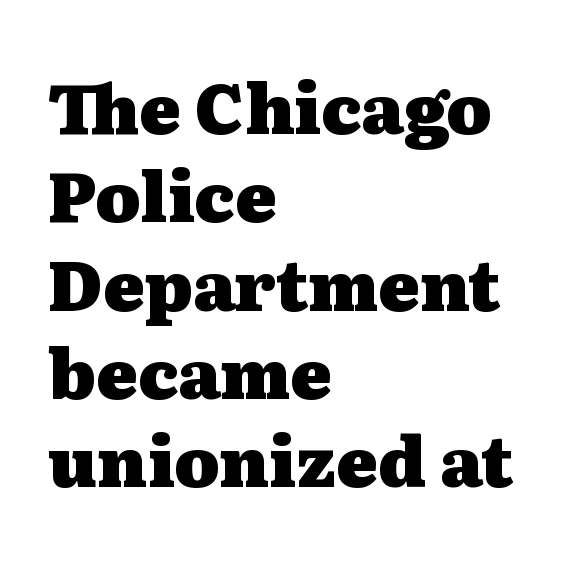
Q: Is the text bold? A: Yes.
Q: Is the text italic (slanted)? A: No, it is upright.
Q: Is the typeface a serif or a sans-serif typeface? A: Serif.
Q: Is the text underlined? A: No.
Q: How is the paragraph aligned? A: Left-aligned.
Q: Is the spacing between letters normal or unusually wide? A: Normal.
Q: Is the spacing between lines tight, normal or loose? A: Normal.
Q: Width (condensed, normal, or wide)? A: Wide.
Q: Stroke contrast? A: Medium.
Q: x-height? A: Medium.
Q: Monospaced? A: No.
